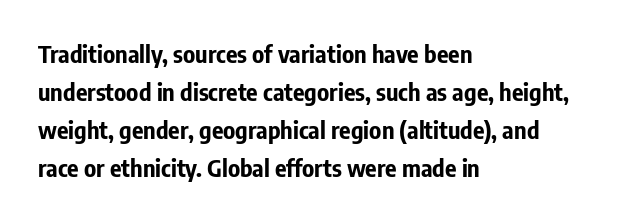
Q: Is the text bold? A: Yes.
Q: Is the text italic (slanted)? A: No, it is upright.
Q: Is the text underlined? A: No.
Q: How is the paragraph aligned? A: Left-aligned.
Q: Is the spacing between letters normal or unusually wide? A: Normal.
Q: Is the spacing between lines tight, normal or loose? A: Normal.
